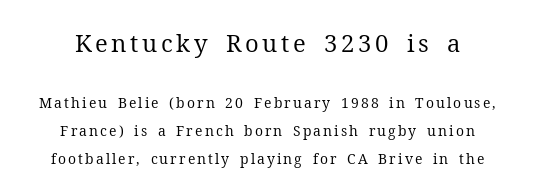
The gap between lines stays unmarked. This sample uses an upright cut, with every glyph sitting square on the baseline. Line spacing here is loose. Summary of weight: not heavy and not bold. If you squint, the top block still reads clearly — it's the larger of the two.
